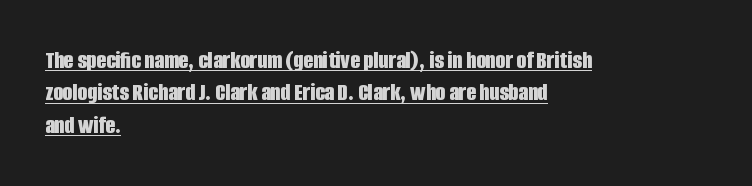
The image shows 25 px bold type, upright; set left-aligned, normal line spacing (1.3x), normal letter spacing, underlined.
